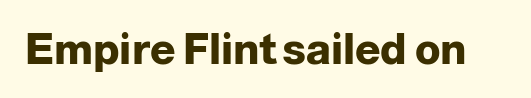
The image shows 42 px heavy sans-serif type, upright; set normal letter spacing, not underlined; low stroke contrast and a medium x-height.
